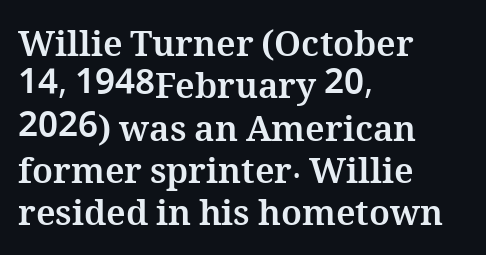
{"italic": "no", "bold": "yes", "weight": "bold", "width": "normal", "stroke_contrast": "medium", "x_height": "medium", "monospaced": "no", "underline": "no", "align": "left", "line_spacing_ratio": 1.21, "letter_spacing": "normal", "letter_spacing_em": 0.0, "glyph_px": 35}
